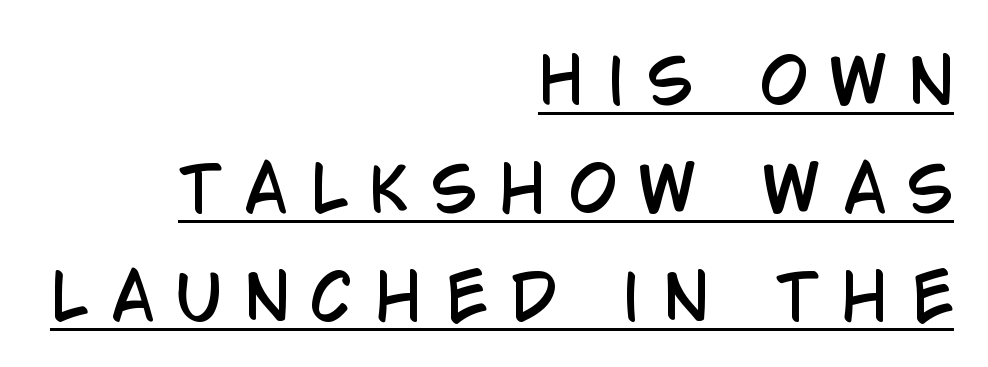
Q: Is the text italic (slanted)? A: No, it is upright.
Q: Is the typeface a serif or a sans-serif typeface? A: Sans-serif.
Q: Is the text underlined? A: Yes.
Q: How is the paragraph aligned? A: Right-aligned.
Q: Is the spacing between letters normal or unusually wide? A: Unusually wide.
Q: Width (condensed, normal, or wide)? A: Condensed.
Q: Stroke contrast? A: Low.
Q: x-height? A: Large.
Q: Monospaced? A: No.
